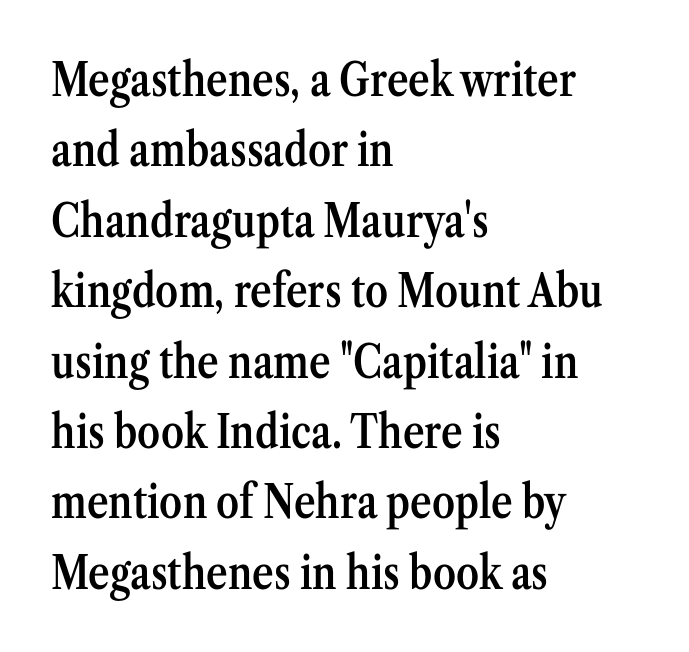
{"serif": "yes", "italic": "no", "bold": "semi", "weight": "semibold", "width": "condensed", "stroke_contrast": "medium", "x_height": "medium", "monospaced": "no", "underline": "no", "align": "left", "line_spacing": "normal", "line_spacing_ratio": 1.53, "letter_spacing": "normal", "letter_spacing_em": 0.0, "glyph_px": 46}
